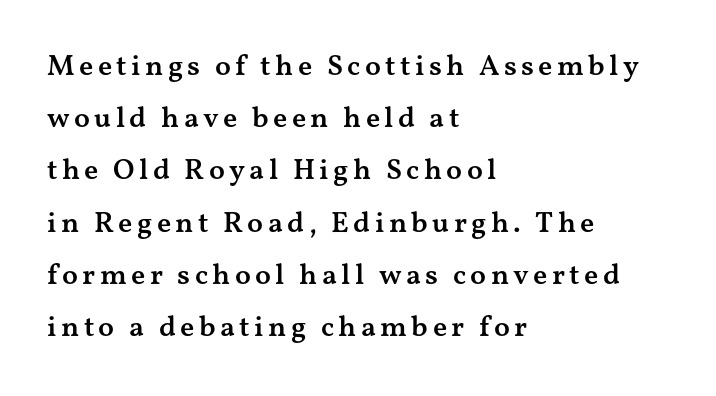
The image shows 29 px semibold, wide serif type, upright; set left-aligned, line spacing 1.8x, not underlined; medium stroke contrast and a medium x-height.
